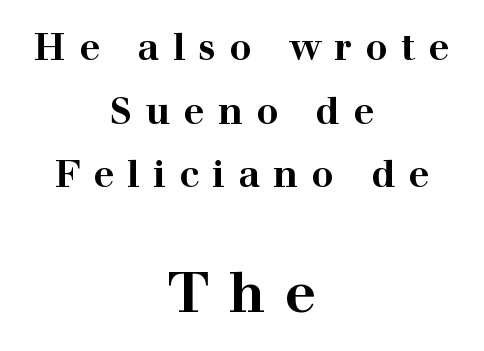
The image shows 55 px bold, wide serif type, upright; set centered, line spacing 1.72x, unusually wide letter spacing (+0.36 em), not underlined; the second (bottom) block is 1.49x larger; high stroke contrast and a medium x-height.
